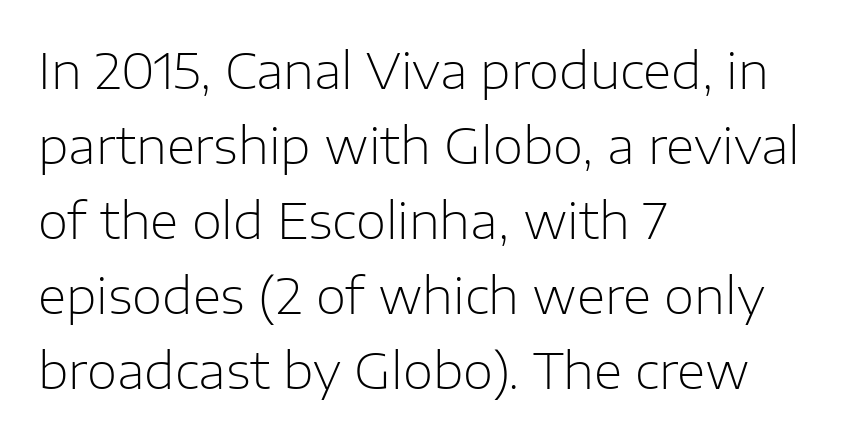
{"serif": "no", "italic": "no", "bold": "no", "weight": "light", "width": "normal", "stroke_contrast": "low", "x_height": "medium", "monospaced": "no", "underline": "no", "align": "left", "line_spacing": "normal", "line_spacing_ratio": 1.53, "letter_spacing": "normal", "letter_spacing_em": 0.0, "glyph_px": 49}
